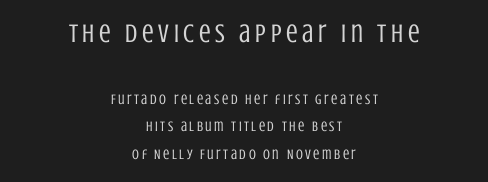
{"italic": "no", "bold": "no", "underline": "no", "align": "center", "line_spacing": "loose", "line_spacing_ratio": 1.99, "larger_block": "first", "size_ratio": 1.86, "glyph_px": 26}
